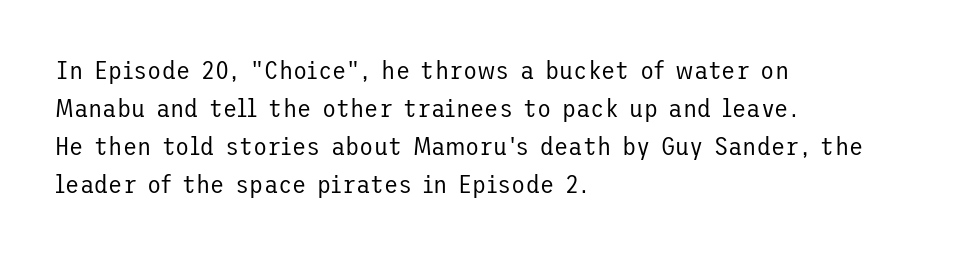
Q: Is the text bold? A: No.
Q: Is the text italic (slanted)? A: No, it is upright.
Q: Is the text underlined? A: No.
Q: How is the paragraph aligned? A: Left-aligned.
Q: Is the spacing between letters normal or unusually wide? A: Normal.
Q: Is the spacing between lines tight, normal or loose? A: Normal.
